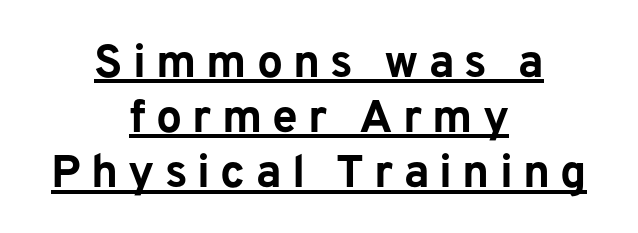
{"serif": "no", "italic": "no", "bold": "yes", "weight": "bold", "width": "normal", "stroke_contrast": "low", "x_height": "medium", "monospaced": "no", "underline": "yes", "align": "center", "line_spacing_ratio": 1.2, "letter_spacing": "wide", "letter_spacing_em": 0.22, "glyph_px": 46}
